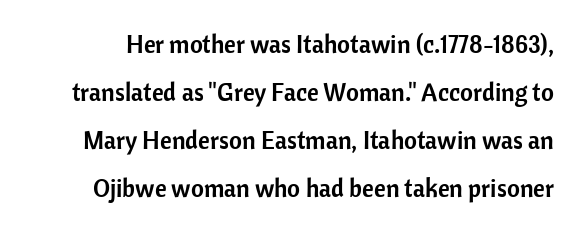
{"italic": "no", "underline": "no", "line_spacing": "loose", "line_spacing_ratio": 1.92, "letter_spacing": "normal", "letter_spacing_em": 0.0, "glyph_px": 25}
